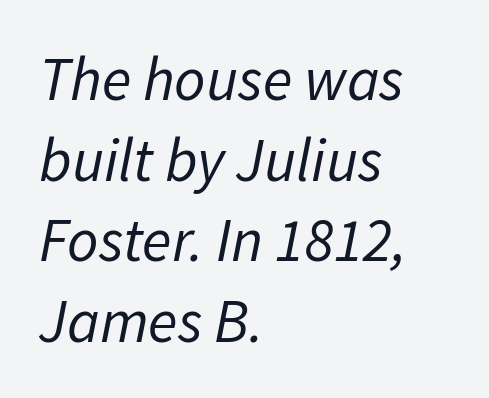
The image shows 61 px regular-weight type, italic (leaning right); set left-aligned, normal line spacing (1.32x), normal letter spacing, not underlined; low stroke contrast and a medium x-height.
